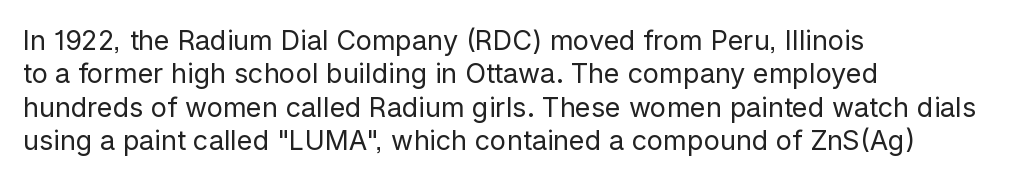
Q: Is the text bold? A: No.
Q: Is the text italic (slanted)? A: No, it is upright.
Q: Is the text underlined? A: No.
Q: How is the paragraph aligned? A: Left-aligned.
Q: Is the spacing between letters normal or unusually wide? A: Normal.
